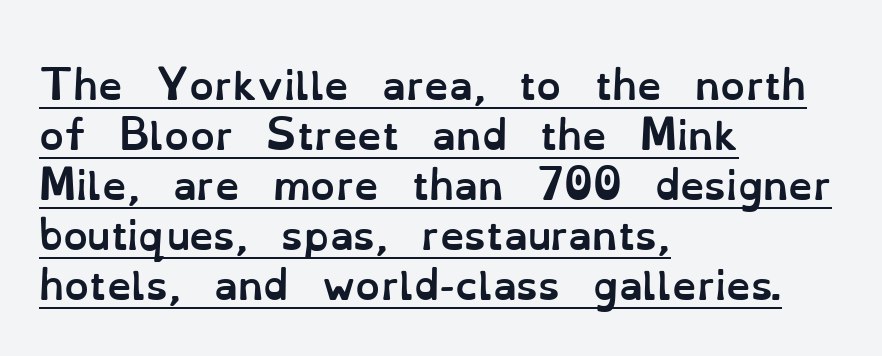
Q: Is the text bold? A: Yes.
Q: Is the text italic (slanted)? A: No, it is upright.
Q: Is the text underlined? A: Yes.
Q: How is the paragraph aligned? A: Left-aligned.
Q: Is the spacing between letters normal or unusually wide? A: Normal.
Q: Is the spacing between lines tight, normal or loose? A: Normal.
Q: Width (condensed, normal, or wide)? A: Normal.
Q: Stroke contrast? A: Low.
Q: x-height? A: Small.
Q: Monospaced? A: No.
